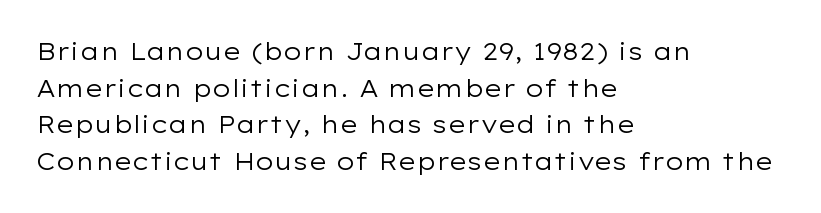
Q: Is the text bold? A: No.
Q: Is the text italic (slanted)? A: No, it is upright.
Q: Is the text underlined? A: No.
Q: How is the paragraph aligned? A: Left-aligned.
Q: Is the spacing between letters normal or unusually wide? A: Normal.
Q: Is the spacing between lines tight, normal or loose? A: Normal.
